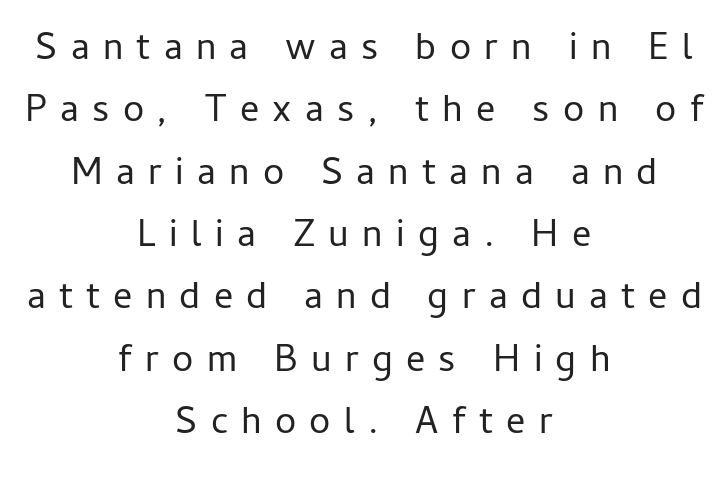
Style check: upright. The setting favours the middle, as headings and verse often do. Each row of text sits above clean, open space. The typesetting does not lean heavy: it is not bold. Do the characters align in a grid? No, the font is proportional.
